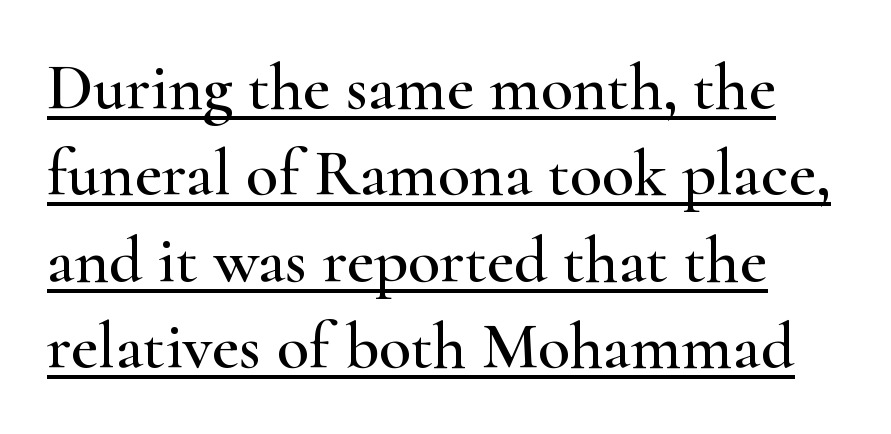
Is there an underline? Yes — a line sits under the letters. Think of a printed novel: that variable character pitch is what you see here. The letterforms sit shoulder to shoulder at normal distance. Vertical spacing — default. No italicization has been applied; the sample stays upright. The glyphs in this specimen are seriffed.
